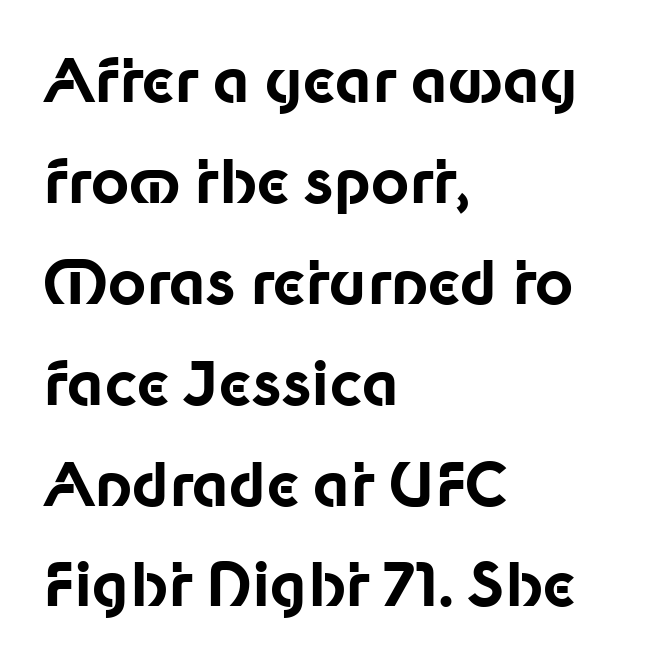
Unlike a traditional serif, this face leaves its strokes unadorned. Note the varied advance widths — an 'i' is clearly narrower than an 'm'. Italic: no, the glyphs are upright roman. One-word summary of the alignment: left.
